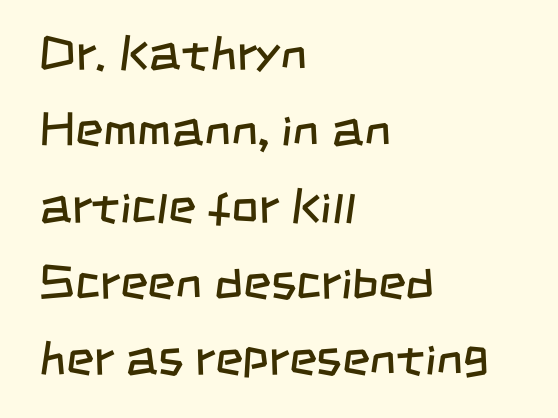
The image shows 48 px regular-weight, condensed sans-serif type; set left-aligned, normal line spacing (1.59x), normal letter spacing, not underlined; low stroke contrast and a large x-height.
